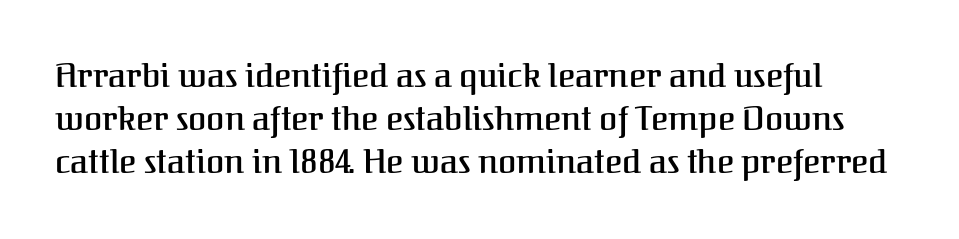
Check the space under the baseline: it is left empty. Nope, not italic — everything's standing straight. The rendering keeps characters at their native spacing. Students, observe: this is what conventionally led text looks like.
